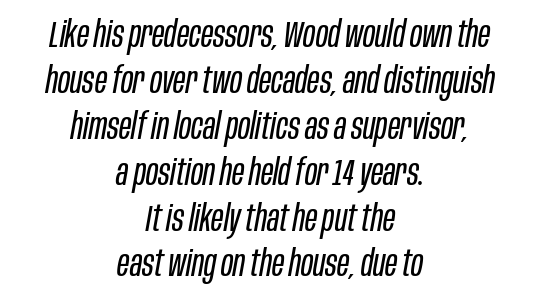
{"italic": "yes", "lean": "right", "slant_degrees": 10, "bold": "no", "weight": "regular", "width": "condensed", "stroke_contrast": "low", "x_height": "large", "monospaced": "no", "underline": "no", "align": "center", "line_spacing_ratio": 1.24, "letter_spacing": "normal", "letter_spacing_em": 0.0, "glyph_px": 37}
